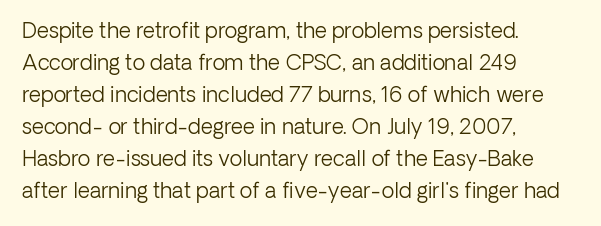
The image shows 21 px text type, upright; set left-aligned, normal line spacing (1.52x), normal letter spacing, not underlined.
